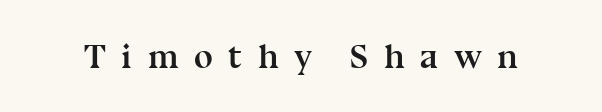
Q: Is the text bold? A: Yes.
Q: Is the text italic (slanted)? A: No, it is upright.
Q: Is the typeface a serif or a sans-serif typeface? A: Serif.
Q: Is the text underlined? A: No.
Q: Is the spacing between letters normal or unusually wide? A: Unusually wide.
Q: Width (condensed, normal, or wide)? A: Normal.
Q: Stroke contrast? A: Medium.
Q: x-height? A: Medium.
Q: Monospaced? A: No.
